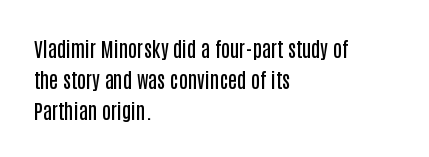
The typography opts for an upright posture over an oblique one. Line beginnings align vertically; line endings do not. Compared with typical body copy, the letter spacing here is the same. Does the leading feel generous? No, just average. Summary of weight: moderately heavy, a semibold.
